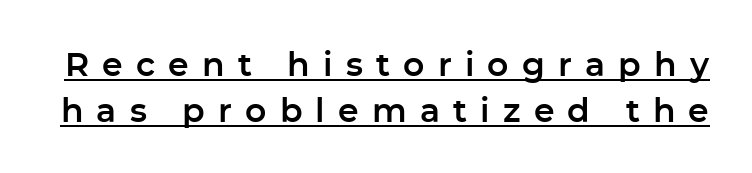
This sample uses an upright cut, with every glyph sitting square on the baseline. In terms of letterspacing, this is a distinctly airy, spread setting. The typesetter has applied underlining to the passage shown. Successive baselines arrive at the customary interval. Note: no serifs on the glyphs. Think of a printed novel: that variable character pitch is what you see here.
